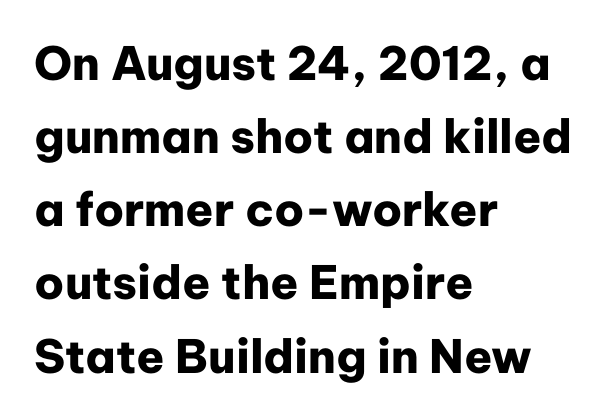
{"serif": "no", "italic": "no", "bold": "yes", "weight": "heavy", "width": "normal", "stroke_contrast": "low", "x_height": "medium", "monospaced": "no", "underline": "no", "align": "left", "line_spacing": "normal", "line_spacing_ratio": 1.59, "letter_spacing": "normal", "letter_spacing_em": 0.0, "glyph_px": 46}
